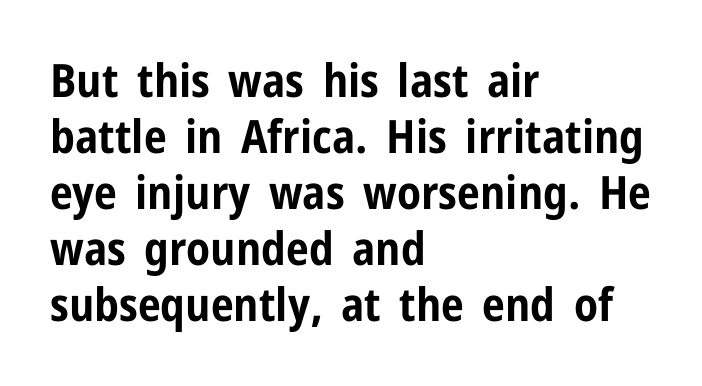
Q: Is the text bold? A: Yes.
Q: Is the text italic (slanted)? A: No, it is upright.
Q: Is the typeface a serif or a sans-serif typeface? A: Sans-serif.
Q: Is the text underlined? A: No.
Q: How is the paragraph aligned? A: Left-aligned.
Q: Is the spacing between letters normal or unusually wide? A: Normal.
Q: Width (condensed, normal, or wide)? A: Condensed.
Q: Stroke contrast? A: Low.
Q: x-height? A: Medium.
Q: Monospaced? A: No.
